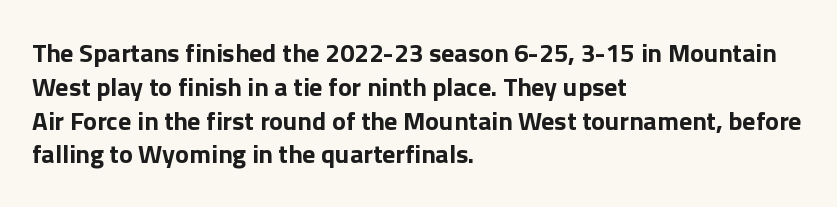
Q: Is the text bold? A: Yes.
Q: Is the text italic (slanted)? A: No, it is upright.
Q: Is the text underlined? A: No.
Q: How is the paragraph aligned? A: Left-aligned.
Q: Is the spacing between letters normal or unusually wide? A: Normal.
Q: Is the spacing between lines tight, normal or loose? A: Normal.
